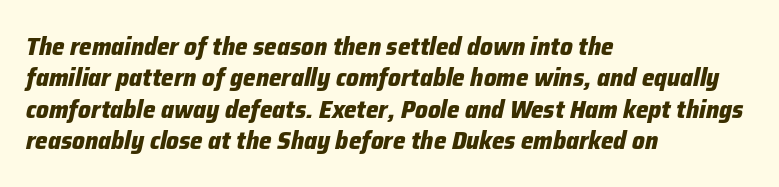
{"italic": "yes", "lean": "right", "slant_degrees": 12, "bold": "yes", "underline": "no", "align": "left", "line_spacing": "normal", "line_spacing_ratio": 1.26, "letter_spacing": "normal", "letter_spacing_em": 0.0, "glyph_px": 25}
